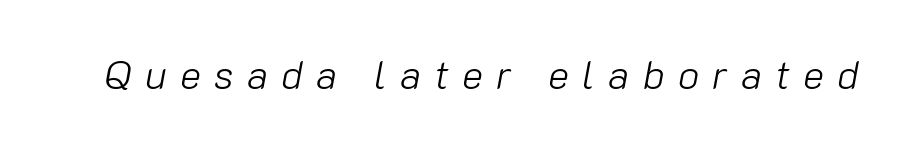
Is this a fixed-width face? No — the glyphs have proportional, varying widths. You could only call the tracking loose — the letters float apart. These glyphs show unthickened strokes, regular width or finer. The passage shown is not underscored anywhere.
